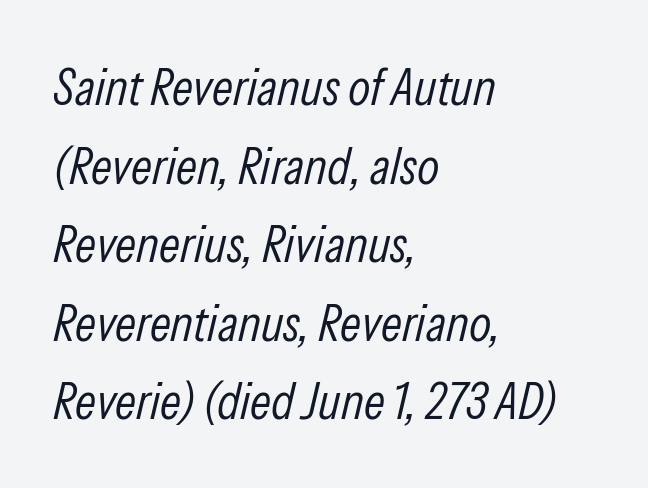
One-word summary of the alignment: left. Varying glyph widths throughout — classic text-font behaviour. Evenly set lines give the paragraph a standard silhouette. A typesetter would mark this as italic. Short note: letters normally spaced.
